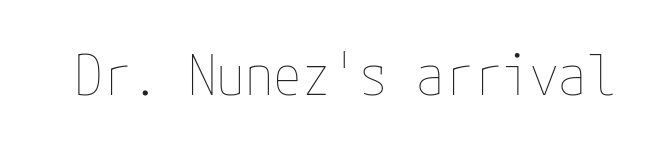
{"italic": "no", "bold": "no", "weight": "thin", "width": "condensed", "stroke_contrast": "low", "x_height": "medium", "underline": "no", "letter_spacing": "normal", "letter_spacing_em": 0.0, "glyph_px": 57}
